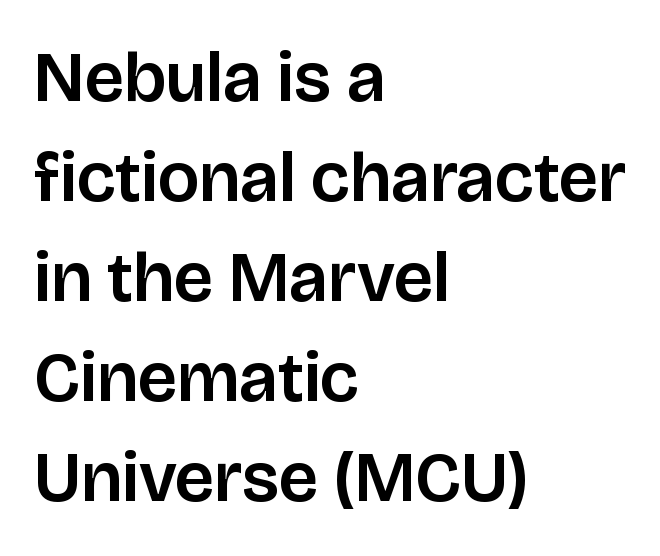
Every row of glyphs begins at an identical x-position on the left. Regarding leading, the lines here are spaced in the standard way. This rendering leaves character spacing at its baseline value. The baseline area is clear.
